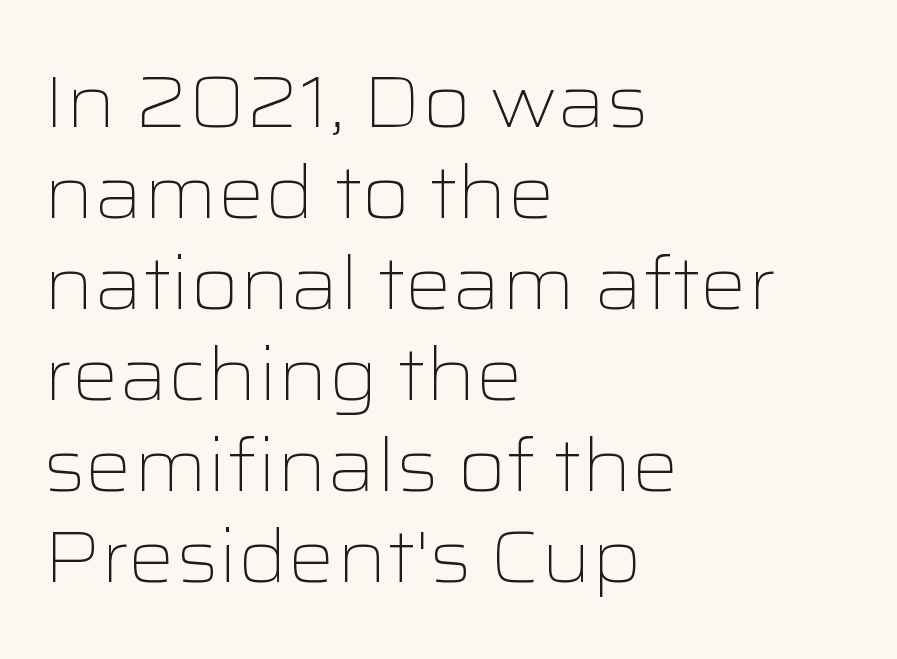
Short and long lines alike share a common starting point at left. Inter-character spacing is left at the font's built-in metrics. In terms of posture, this sample is upright. Varying glyph widths throughout — classic text-font behaviour. Any mark beneath the type? The region is blank.
